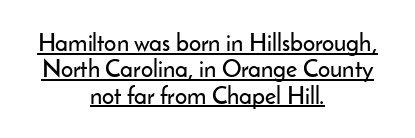
Q: Is the text italic (slanted)? A: No, it is upright.
Q: Is the text underlined? A: Yes.
Q: How is the paragraph aligned? A: Centered.
Q: Is the spacing between letters normal or unusually wide? A: Normal.
Q: Is the spacing between lines tight, normal or loose? A: Tight.
